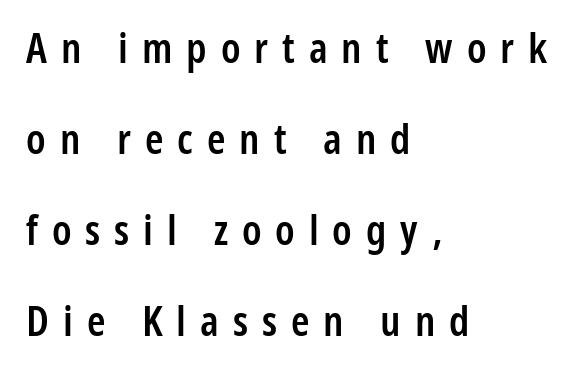
Q: Is the text bold? A: Semi-bold.
Q: Is the text italic (slanted)? A: No, it is upright.
Q: Is the typeface a serif or a sans-serif typeface? A: Sans-serif.
Q: Is the text underlined? A: No.
Q: How is the paragraph aligned? A: Left-aligned.
Q: Is the spacing between letters normal or unusually wide? A: Unusually wide.
Q: Is the spacing between lines tight, normal or loose? A: Loose.
Q: Width (condensed, normal, or wide)? A: Condensed.
Q: Stroke contrast? A: Low.
Q: x-height? A: Medium.
Q: Monospaced? A: No.
